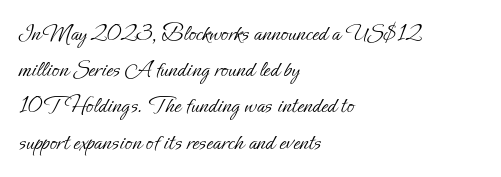
{"bold": "no", "underline": "no", "align": "left", "line_spacing": "normal", "line_spacing_ratio": 1.51, "letter_spacing": "normal", "letter_spacing_em": 0.0, "glyph_px": 24}
